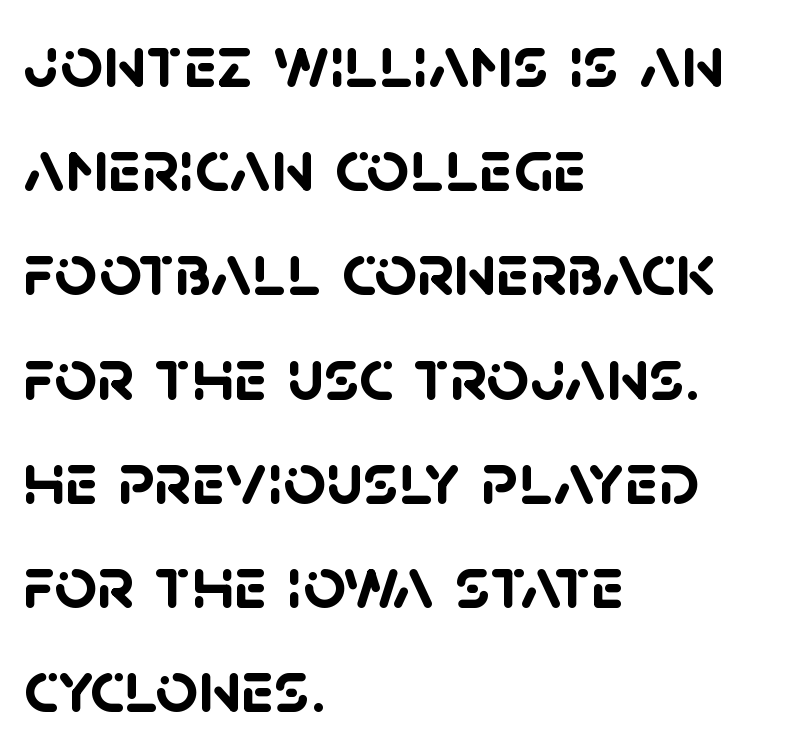
Character widths vary here, with narrow letters taking less room than wide ones. These words are printed bold, with thick strokes throughout. One-word summary of the alignment: left. The vertical gap from one line to the next is medium.
